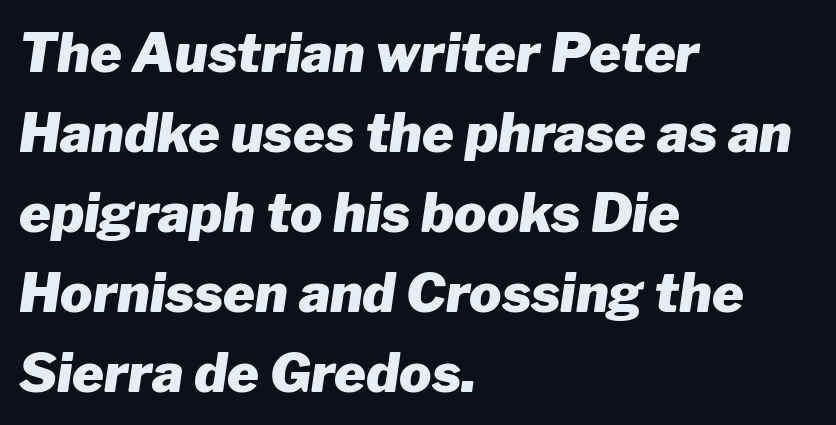
{"italic": "yes", "lean": "right", "slant_degrees": 8, "bold": "yes", "weight": "heavy", "width": "normal", "stroke_contrast": "low", "x_height": "medium", "monospaced": "no", "underline": "no", "align": "left", "line_spacing": "normal", "line_spacing_ratio": 1.48, "letter_spacing": "normal", "letter_spacing_em": 0.0, "glyph_px": 54}
